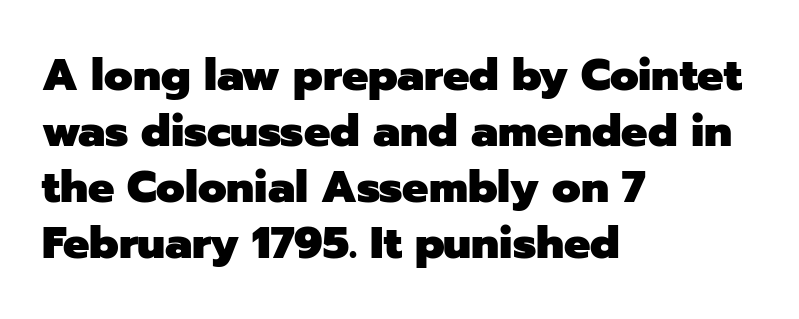
In terms of letterform style, serifs are entirely absent. Evenly set lines give the paragraph a standard silhouette. Letters rest on an invisible, unmarked baseline. Words appear dense and cohesive because spacing is normal.
